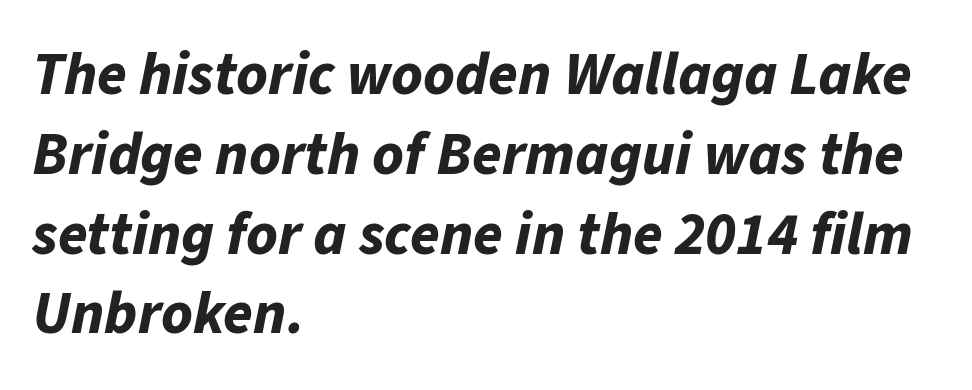
{"italic": "yes", "lean": "right", "slant_degrees": 11, "bold": "yes", "weight": "bold", "width": "normal", "stroke_contrast": "low", "x_height": "medium", "monospaced": "no", "underline": "no", "align": "left", "line_spacing": "normal", "line_spacing_ratio": 1.33, "letter_spacing": "normal", "letter_spacing_em": 0.0, "glyph_px": 60}
